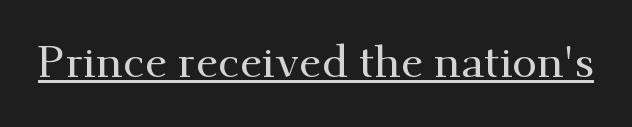
Regarding serifs, this sample has them. There is no visible air inserted between adjacent glyphs. Every character sits straight up, as roman type does. Every word sits above its own underline. Character widths vary here, with narrow letters taking less room than wide ones.
